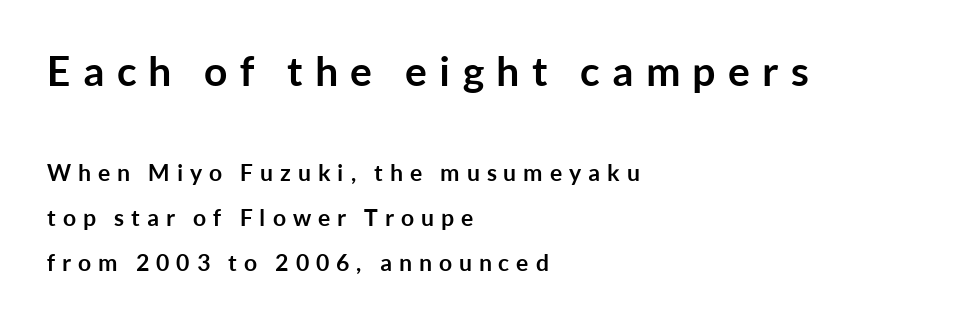
{"serif": "no", "italic": "no", "bold": "yes", "weight": "semibold", "width": "normal", "stroke_contrast": "low", "x_height": "medium", "monospaced": "no", "underline": "no", "align": "left", "line_spacing": "loose", "line_spacing_ratio": 1.94, "letter_spacing": "wide", "letter_spacing_em": 0.3, "larger_block": "first", "size_ratio": 1.78, "glyph_px": 41}
